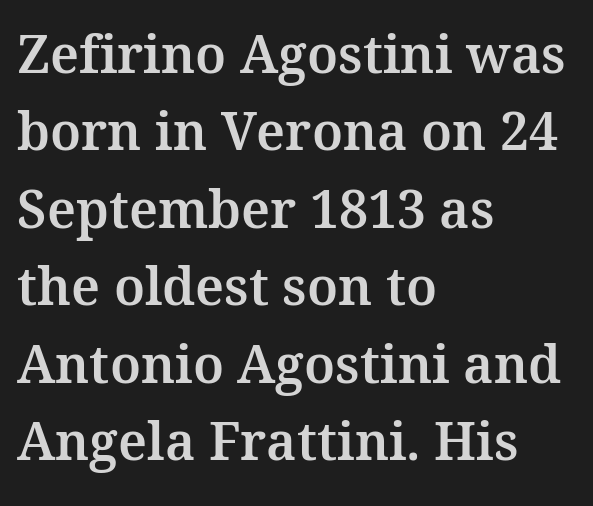
Q: Is the text italic (slanted)? A: No, it is upright.
Q: Is the typeface a serif or a sans-serif typeface? A: Serif.
Q: Is the text underlined? A: No.
Q: How is the paragraph aligned? A: Left-aligned.
Q: Is the spacing between letters normal or unusually wide? A: Normal.
Q: Is the spacing between lines tight, normal or loose? A: Normal.
Q: Width (condensed, normal, or wide)? A: Normal.
Q: Stroke contrast? A: Medium.
Q: x-height? A: Medium.
Q: Monospaced? A: No.
